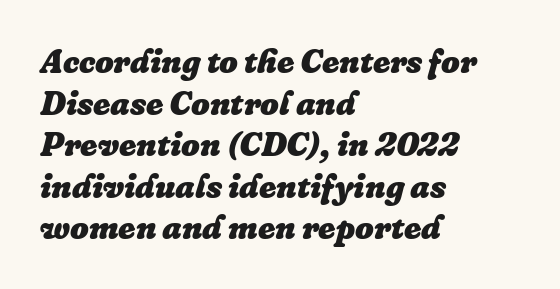
Q: Is the text bold? A: Yes.
Q: Is the text italic (slanted)? A: Yes, it leans right by about 16 degrees.
Q: Is the text underlined? A: No.
Q: How is the paragraph aligned? A: Left-aligned.
Q: Is the spacing between letters normal or unusually wide? A: Normal.
Q: Is the spacing between lines tight, normal or loose? A: Normal.
Q: Width (condensed, normal, or wide)? A: Normal.
Q: Stroke contrast? A: Low.
Q: x-height? A: Medium.
Q: Monospaced? A: No.
